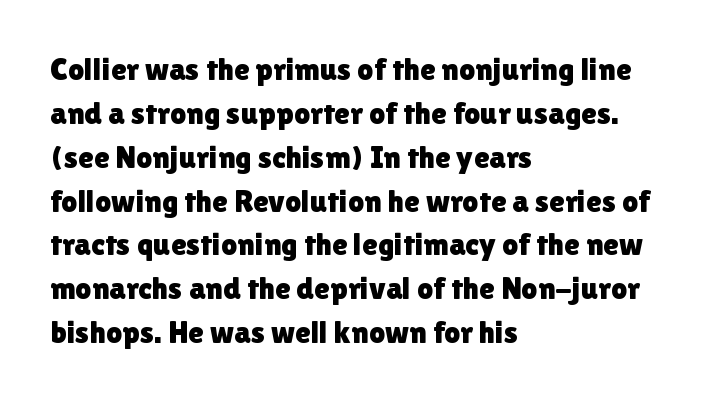
Notice how descenders clear the ascenders below comfortably — that's standard leading. There is no visible air inserted between adjacent glyphs. Note the varied advance widths — an 'i' is clearly narrower than an 'm'. Nope, not italic — everything's standing straight.
